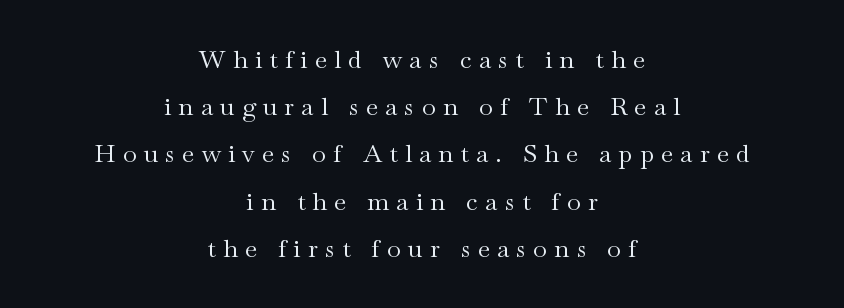
Q: Is the text bold? A: No.
Q: Is the text italic (slanted)? A: No, it is upright.
Q: Is the text underlined? A: No.
Q: How is the paragraph aligned? A: Centered.
Q: Is the spacing between letters normal or unusually wide? A: Unusually wide.
